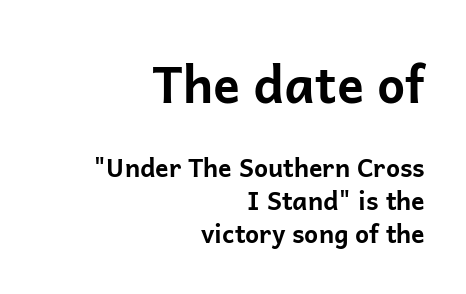
Q: Is the text bold? A: Yes.
Q: Is the text italic (slanted)? A: No, it is upright.
Q: Is the typeface a serif or a sans-serif typeface? A: Sans-serif.
Q: Is the text underlined? A: No.
Q: How is the paragraph aligned? A: Right-aligned.
Q: Is the spacing between letters normal or unusually wide? A: Normal.
Q: Is the spacing between lines tight, normal or loose? A: Normal.
Q: Which block of text is set in a larger size, the first (top) or the second (bottom)? A: The first (top) one.
Q: Width (condensed, normal, or wide)? A: Normal.
Q: Stroke contrast? A: Low.
Q: x-height? A: Medium.
Q: Monospaced? A: No.
